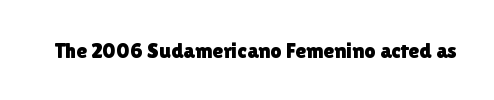
The image shows 22 px text type, upright; set normal letter spacing, not underlined.
